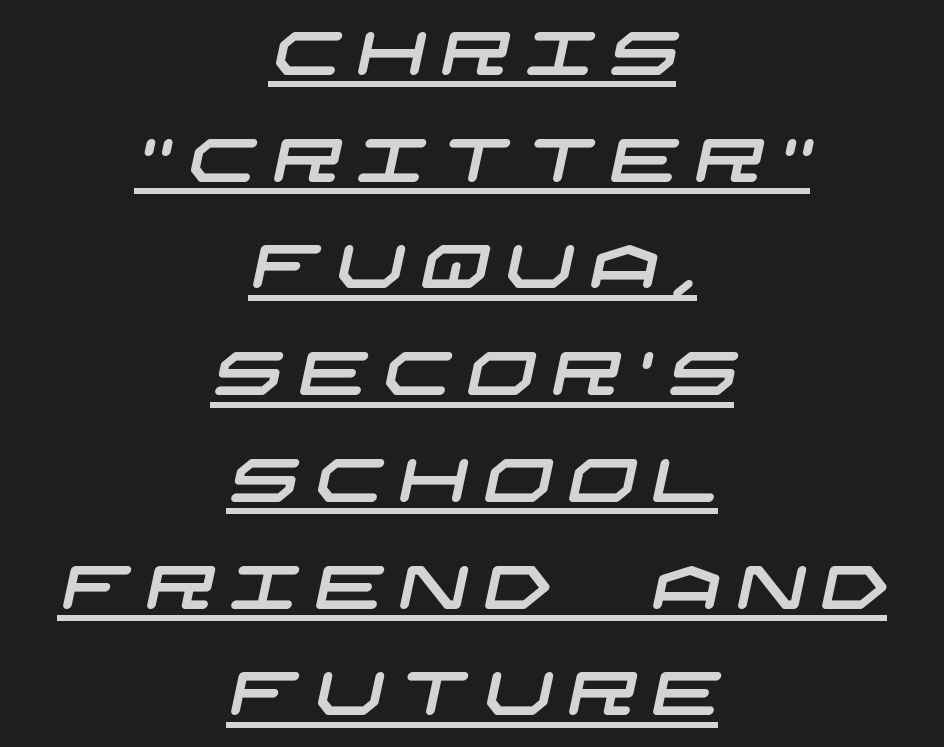
Centered paragraph, ragged on both sides. Caption: expanded tracking, letters set apart. Emphasis is given by a line drawn under the lettering. Check where the strokes stop: nothing finishes them off — pure sans.
